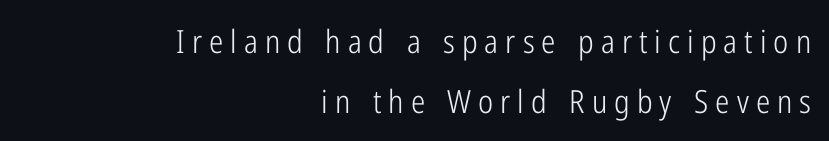
The image shows 32 px light, condensed sans-serif type, upright; set right-aligned, line spacing 1.86x, unusually wide letter spacing (+0.22 em), not underlined; low stroke contrast and a medium x-height.
